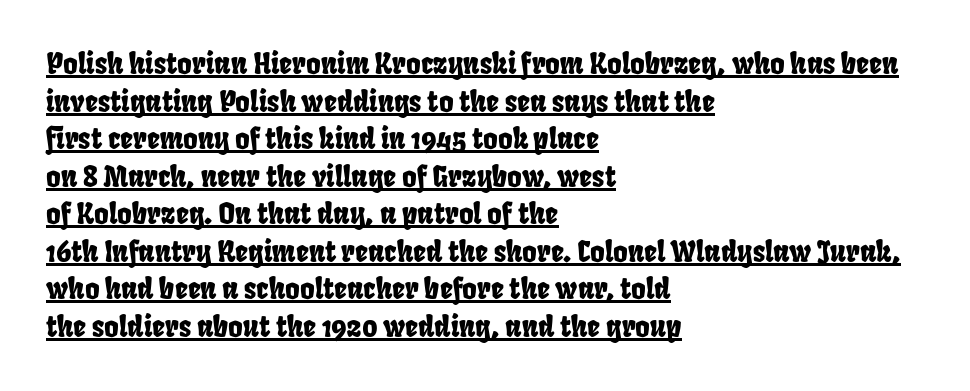
Q: Is the typeface a serif or a sans-serif typeface? A: Sans-serif.
Q: Is the text underlined? A: Yes.
Q: How is the paragraph aligned? A: Left-aligned.
Q: Is the spacing between letters normal or unusually wide? A: Normal.
Q: Is the spacing between lines tight, normal or loose? A: Normal.
Q: Width (condensed, normal, or wide)? A: Condensed.
Q: Stroke contrast? A: Low.
Q: x-height? A: Large.
Q: Monospaced? A: No.
